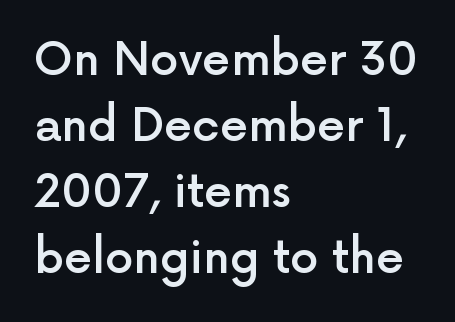
{"serif": "no", "italic": "no", "bold": "semi", "weight": "semibold", "width": "normal", "x_height": "medium", "monospaced": "no", "underline": "no", "align": "left", "line_spacing": "normal", "line_spacing_ratio": 1.47, "letter_spacing": "normal", "letter_spacing_em": 0.0, "glyph_px": 45}
